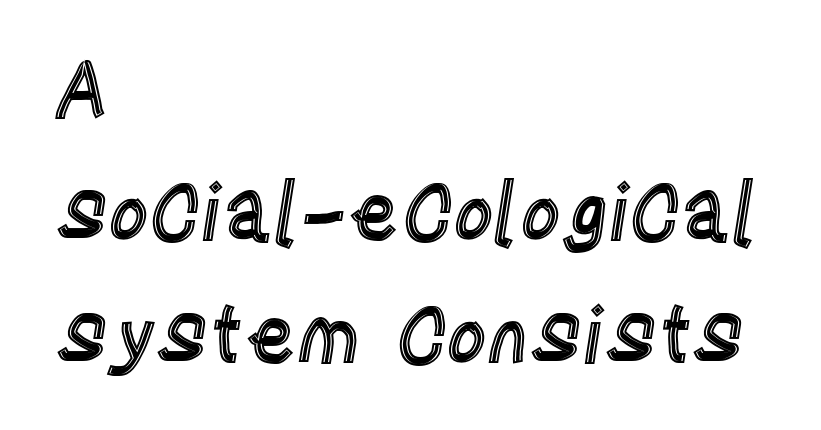
Only glyphs here, with clear space below each row. Inter-character spacing is left at the font's built-in metrics. The passage is arranged the way most books set body copy — flush left. Successive baselines arrive at the customary interval. Is this a fixed-width face? No — the glyphs have proportional, varying widths.
